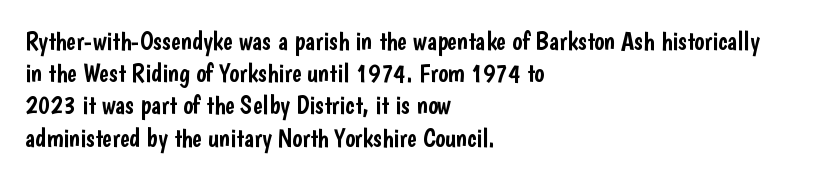
You could call the tracking neutral — neither tight nor loose. Posture: upright roman. Which margin do the lines hug? The left one — the right edge is uneven. Decoration check: the copy has no underline.
